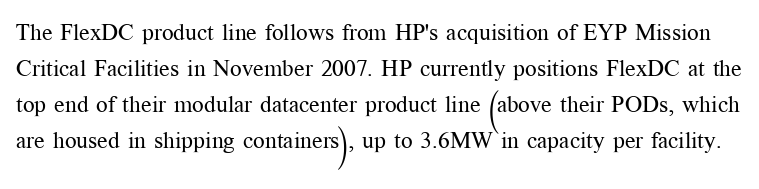
The image shows 23 px text type, upright; set normal line spacing (1.57x), normal letter spacing, not underlined.
